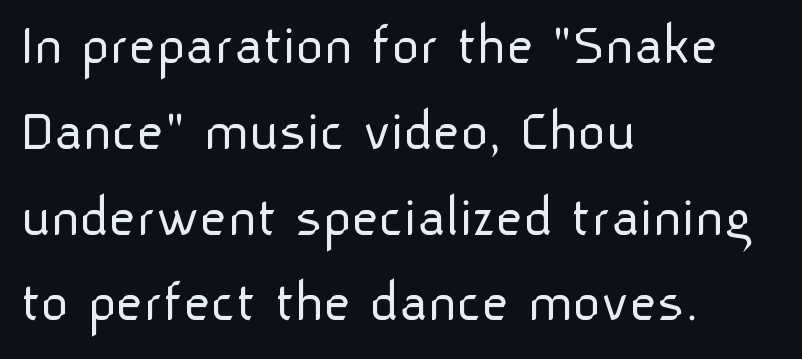
The strokes are not fattened; the text isn't bold. Proportional: the letters do not fall into vertical columns. Words float on clear page, feet unadorned. If you measured baseline to baseline, you'd find a middling distance. Short note: letters normally spaced. Ordinary non-slanted type is in use.
